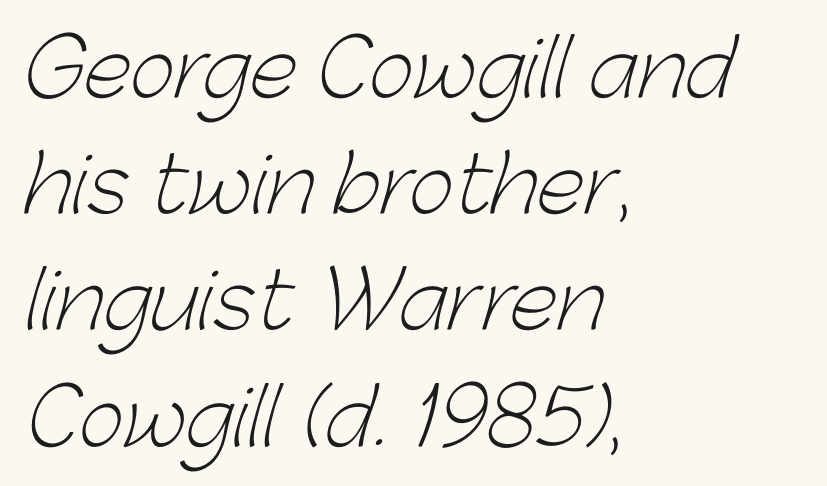
To sum up the face: it is a sans, with no serifs. Is this a fixed-width face? No — the glyphs have proportional, varying widths. If you measured baseline to baseline, you'd find a middling distance. Glance below the letters and you will spot only blank space.
